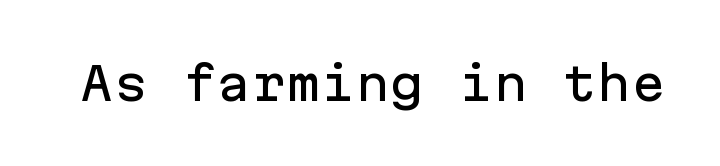
The image shows 46 px sans-serif type, upright, monospaced; set normal letter spacing, not underlined; low stroke contrast and a medium x-height.
